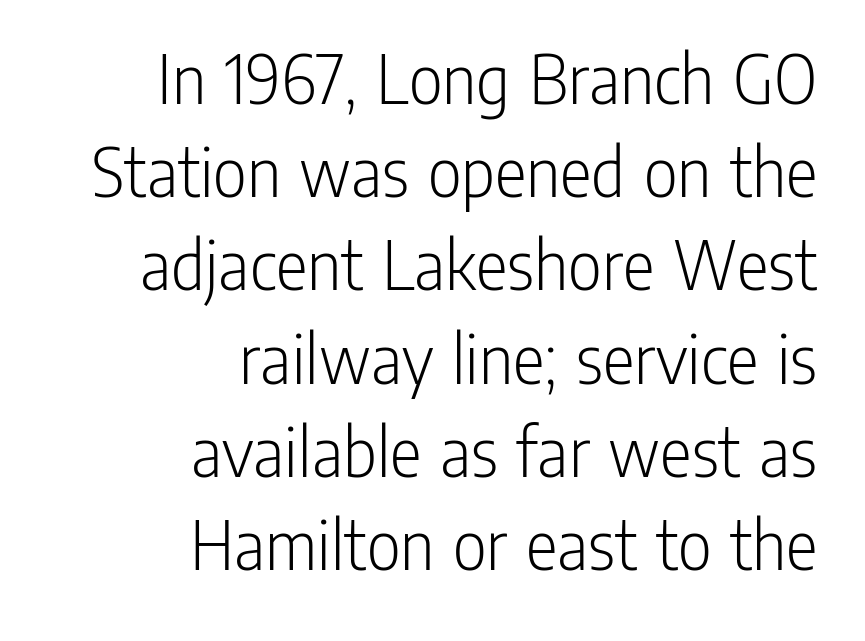
No extra tracking has been applied to these lines. The face used here is proportionally spaced, like ordinary book or web type. Stems here are at most as thick as an everyday book face. Rows of type keep a routine distance in the vertical direction. When letters stand straight like this, we call the style roman or upright. The specimen omits any rule beneath the text block's lines.
